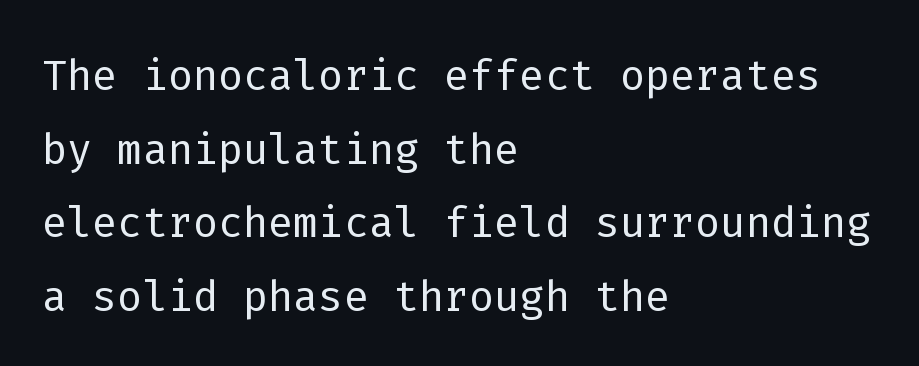
Q: Is the text bold? A: No.
Q: Is the text italic (slanted)? A: No, it is upright.
Q: Is the typeface a serif or a sans-serif typeface? A: Sans-serif.
Q: Is the text underlined? A: No.
Q: How is the paragraph aligned? A: Left-aligned.
Q: Is the spacing between letters normal or unusually wide? A: Normal.
Q: Is the spacing between lines tight, normal or loose? A: Normal.
Q: Width (condensed, normal, or wide)? A: Normal.
Q: Stroke contrast? A: Low.
Q: x-height? A: Medium.
Q: Monospaced? A: Yes.
